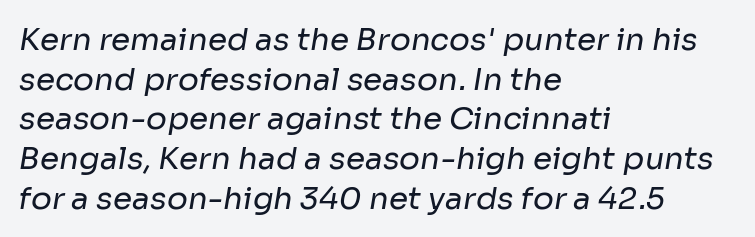
Q: Is the text bold? A: No.
Q: Is the typeface a serif or a sans-serif typeface? A: Sans-serif.
Q: Is the text underlined? A: No.
Q: How is the paragraph aligned? A: Left-aligned.
Q: Is the spacing between letters normal or unusually wide? A: Normal.
Q: Is the spacing between lines tight, normal or loose? A: Normal.
Q: Width (condensed, normal, or wide)? A: Normal.
Q: Stroke contrast? A: Low.
Q: x-height? A: Medium.
Q: Monospaced? A: No.
